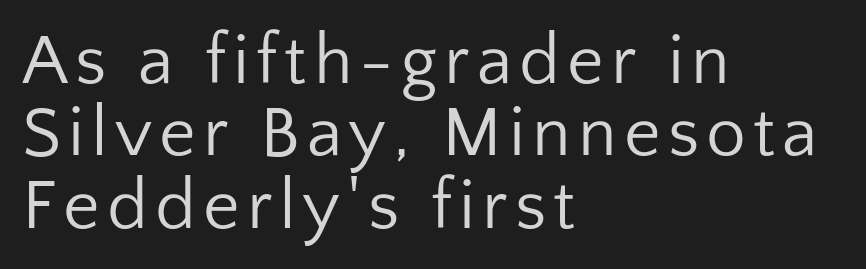
Visually the block forms a straight wall on the left and a jagged coastline on the right. The rendering uses natural spacing where letterforms have individual widths. Regarding leading, the lines here are crowded together. Honestly, there is no underline to notice here at all. Nothing sits at the stroke ends, so this counts as sans-serif.
